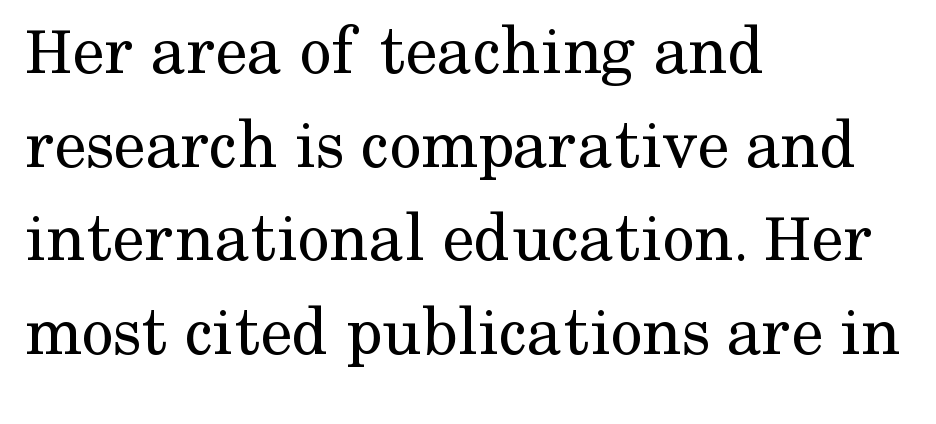
{"serif": "yes", "italic": "no", "bold": "no", "weight": "regular", "width": "normal", "stroke_contrast": "medium", "x_height": "medium", "monospaced": "no", "underline": "no", "align": "left", "line_spacing": "normal", "line_spacing_ratio": 1.32, "letter_spacing": "normal", "letter_spacing_em": 0.0, "glyph_px": 71}
